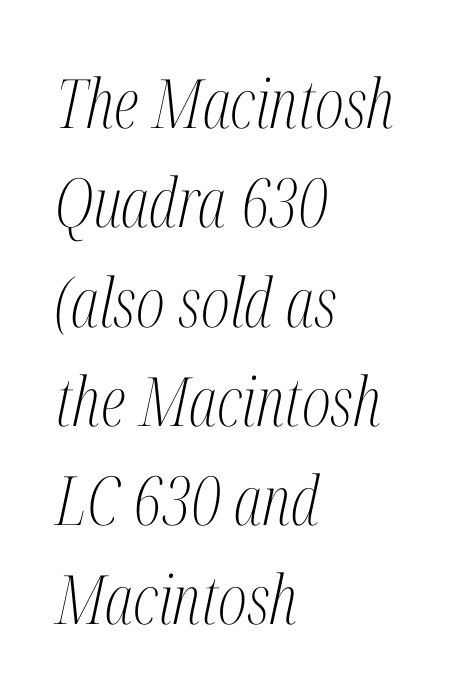
{"serif": "yes", "italic": "yes", "lean": "right", "slant_degrees": 12, "bold": "no", "weight": "light", "width": "condensed", "stroke_contrast": "medium", "x_height": "medium", "monospaced": "no", "underline": "no", "align": "left", "line_spacing": "normal", "line_spacing_ratio": 1.46, "letter_spacing": "normal", "letter_spacing_em": 0.0, "glyph_px": 68}
